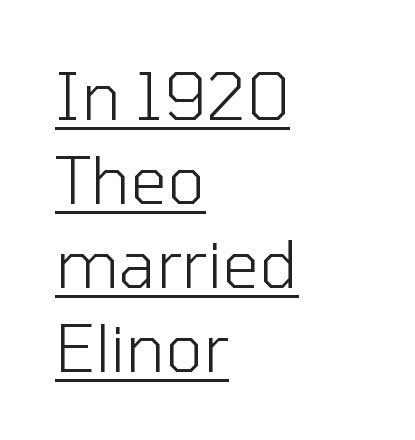
Q: Is the text bold? A: No.
Q: Is the text italic (slanted)? A: No, it is upright.
Q: Is the typeface a serif or a sans-serif typeface? A: Sans-serif.
Q: Is the text underlined? A: Yes.
Q: How is the paragraph aligned? A: Left-aligned.
Q: Is the spacing between letters normal or unusually wide? A: Normal.
Q: Is the spacing between lines tight, normal or loose? A: Normal.
Q: Width (condensed, normal, or wide)? A: Normal.
Q: Stroke contrast? A: Low.
Q: x-height? A: Medium.
Q: Monospaced? A: No.
